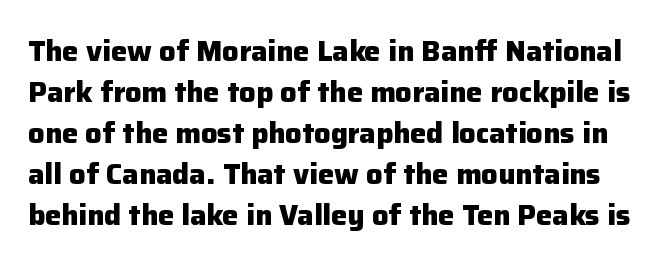
{"serif": "no", "italic": "no", "bold": "yes", "weight": "heavy", "width": "normal", "stroke_contrast": "low", "x_height": "medium", "monospaced": "no", "underline": "no", "line_spacing": "normal", "line_spacing_ratio": 1.41, "letter_spacing": "normal", "letter_spacing_em": 0.0, "glyph_px": 29}
